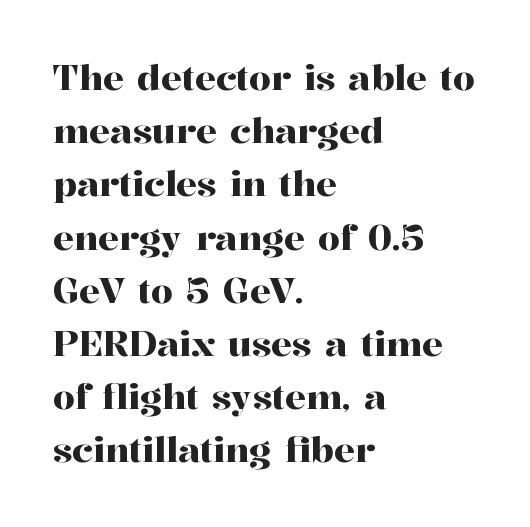
The image shows 35 px serif type, upright; set left-aligned, normal line spacing (1.52x), normal letter spacing, not underlined; high stroke contrast and a medium x-height.
